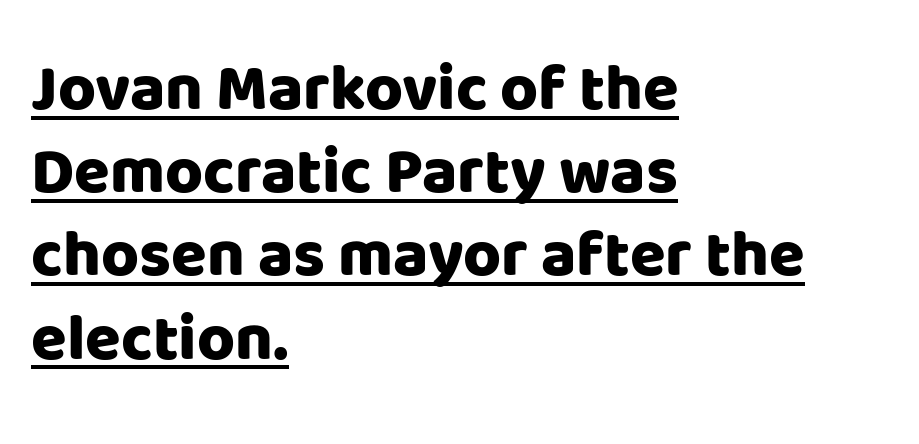
{"serif": "no", "italic": "no", "bold": "yes", "weight": "heavy", "width": "normal", "stroke_contrast": "low", "x_height": "large", "monospaced": "no", "underline": "yes", "align": "left", "line_spacing": "normal", "line_spacing_ratio": 1.28, "letter_spacing": "normal", "letter_spacing_em": 0.0, "glyph_px": 65}
